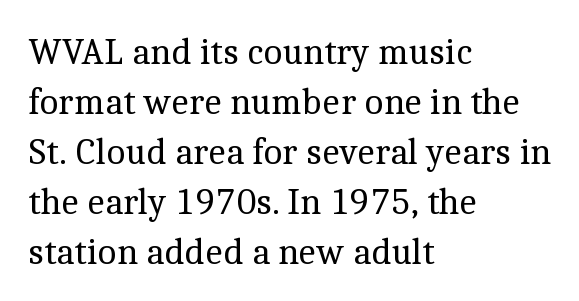
{"serif": "yes", "italic": "no", "bold": "no", "weight": "regular", "width": "normal", "x_height": "medium", "monospaced": "no", "underline": "no", "align": "left", "line_spacing": "normal", "line_spacing_ratio": 1.35, "letter_spacing": "normal", "letter_spacing_em": 0.0, "glyph_px": 37}
